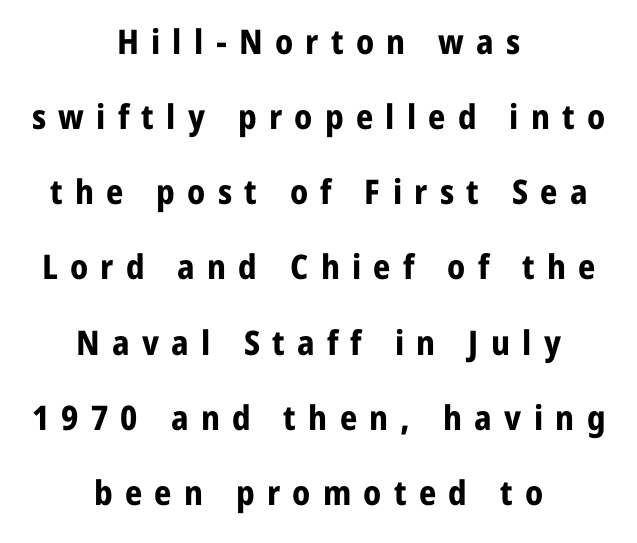
{"serif": "no", "italic": "no", "bold": "yes", "weight": "bold", "width": "normal", "stroke_contrast": "low", "x_height": "medium", "monospaced": "no", "underline": "no", "align": "center", "line_spacing": "loose", "line_spacing_ratio": 2.21, "letter_spacing": "wide", "letter_spacing_em": 0.36, "glyph_px": 34}
